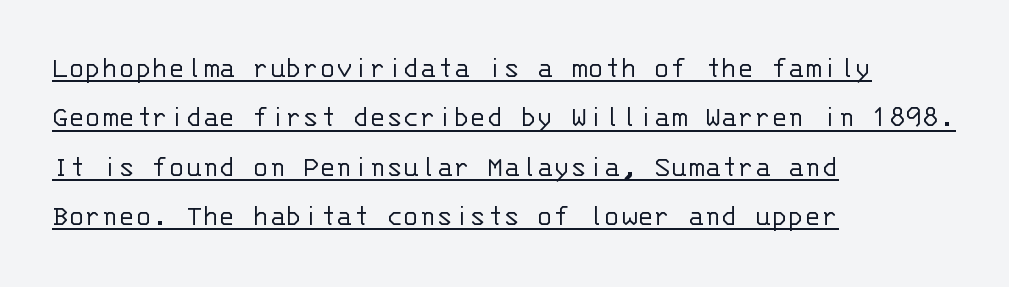
Short note: letters normally spaced. Every character here occupies the same horizontal width, giving the sample a typewriter-like rhythm. The type family on display is of the sans-serif kind. Where is the straight margin? On the left. The type sits square on the baseline with zero lean.
